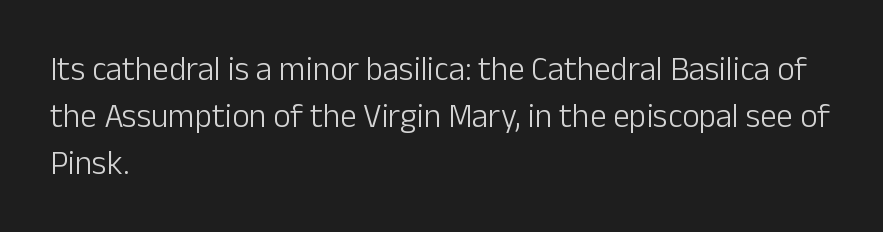
Q: Is the text bold? A: No.
Q: Is the text italic (slanted)? A: No, it is upright.
Q: Is the typeface a serif or a sans-serif typeface? A: Sans-serif.
Q: Is the text underlined? A: No.
Q: How is the paragraph aligned? A: Left-aligned.
Q: Is the spacing between letters normal or unusually wide? A: Normal.
Q: Is the spacing between lines tight, normal or loose? A: Normal.
Q: Width (condensed, normal, or wide)? A: Normal.
Q: Stroke contrast? A: Low.
Q: x-height? A: Medium.
Q: Monospaced? A: No.
